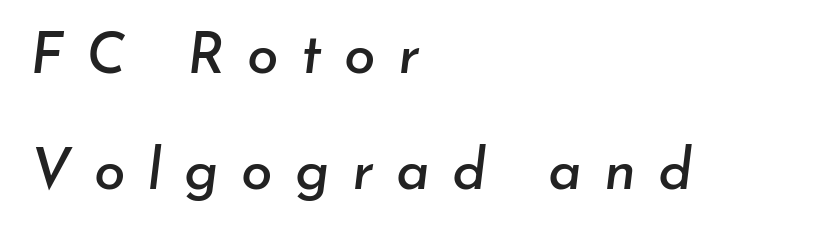
{"italic": "yes", "lean": "right", "slant_degrees": 7, "width": "normal", "stroke_contrast": "low", "x_height": "small", "monospaced": "no", "underline": "no", "align": "left", "line_spacing": "loose", "line_spacing_ratio": 2.04, "letter_spacing": "wide", "letter_spacing_em": 0.39, "glyph_px": 57}
